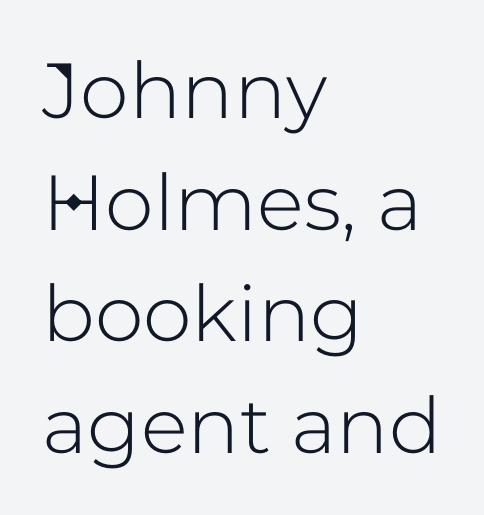
Q: Is the text italic (slanted)? A: No, it is upright.
Q: Is the typeface a serif or a sans-serif typeface? A: Sans-serif.
Q: Is the text underlined? A: No.
Q: How is the paragraph aligned? A: Left-aligned.
Q: Is the spacing between letters normal or unusually wide? A: Normal.
Q: Is the spacing between lines tight, normal or loose? A: Normal.
Q: Width (condensed, normal, or wide)? A: Normal.
Q: Stroke contrast? A: Low.
Q: x-height? A: Medium.
Q: Monospaced? A: No.
